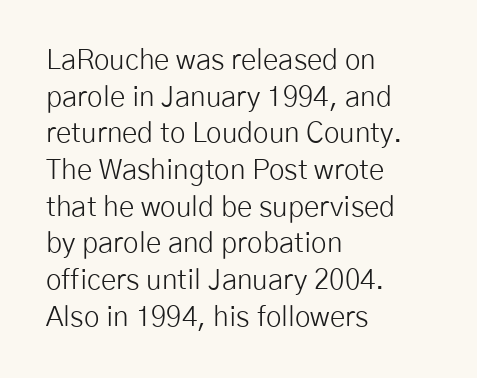
Q: Is the text bold? A: No.
Q: Is the text italic (slanted)? A: No, it is upright.
Q: Is the typeface a serif or a sans-serif typeface? A: Sans-serif.
Q: Is the text underlined? A: No.
Q: How is the paragraph aligned? A: Left-aligned.
Q: Is the spacing between letters normal or unusually wide? A: Normal.
Q: Is the spacing between lines tight, normal or loose? A: Normal.
Q: Width (condensed, normal, or wide)? A: Normal.
Q: Stroke contrast? A: Low.
Q: x-height? A: Medium.
Q: Monospaced? A: No.
